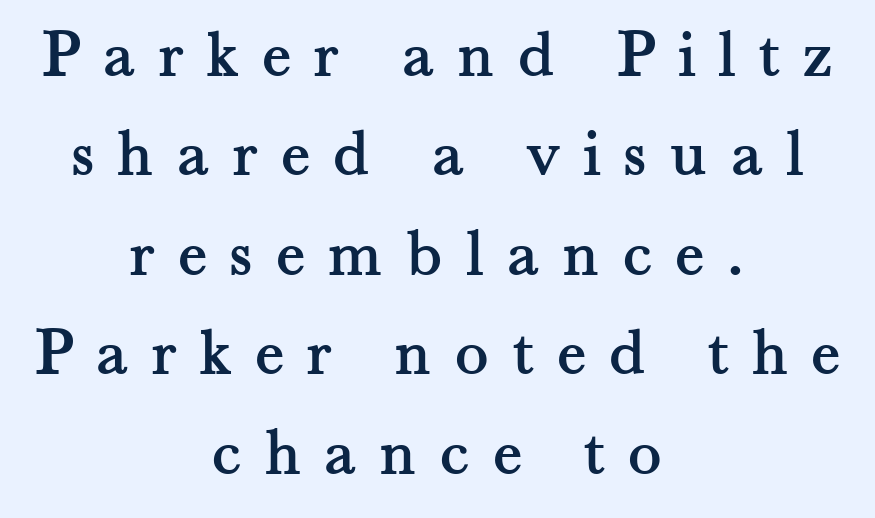
Q: Is the text italic (slanted)? A: No, it is upright.
Q: Is the typeface a serif or a sans-serif typeface? A: Serif.
Q: Is the text underlined? A: No.
Q: How is the paragraph aligned? A: Centered.
Q: Is the spacing between letters normal or unusually wide? A: Unusually wide.
Q: Is the spacing between lines tight, normal or loose? A: Normal.
Q: Width (condensed, normal, or wide)? A: Normal.
Q: Stroke contrast? A: Medium.
Q: x-height? A: Small.
Q: Monospaced? A: No.
